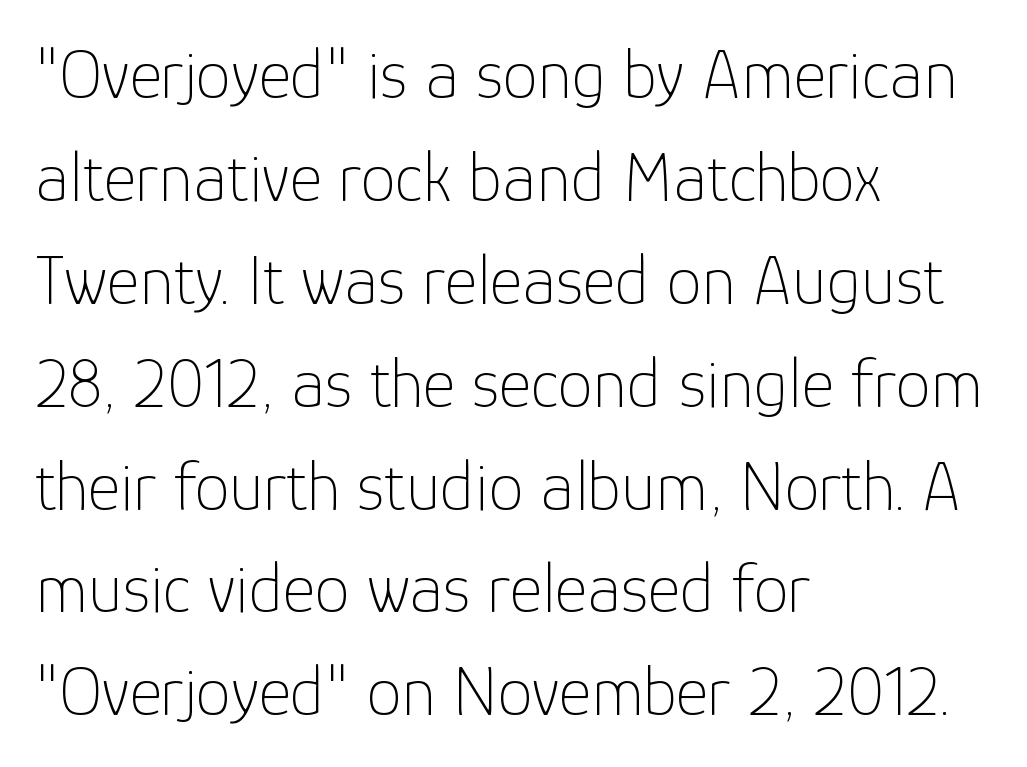
{"serif": "no", "italic": "no", "bold": "no", "weight": "thin", "width": "normal", "stroke_contrast": "low", "x_height": "medium", "monospaced": "no", "underline": "no", "align": "left", "line_spacing": "normal", "line_spacing_ratio": 1.47, "letter_spacing": "normal", "letter_spacing_em": 0.0, "glyph_px": 70}
